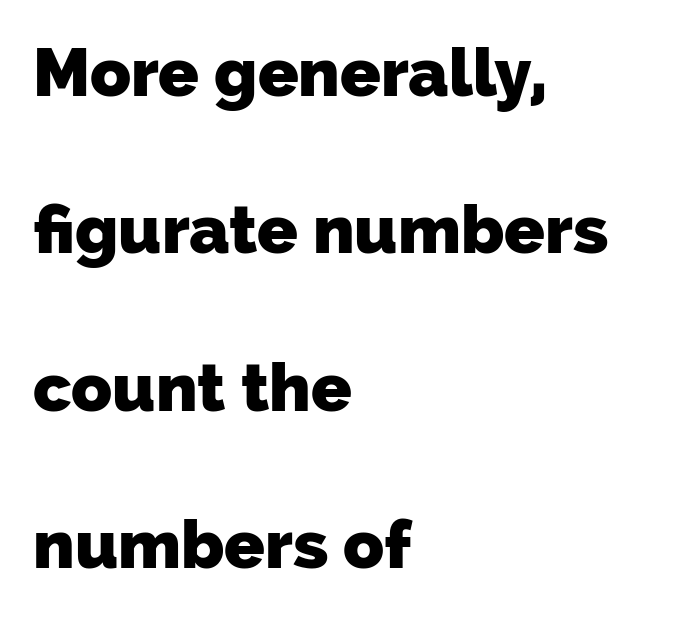
The image shows 67 px heavy sans-serif type; set left-aligned, loose line spacing (2.35x), normal letter spacing, not underlined; low stroke contrast and a medium x-height.
